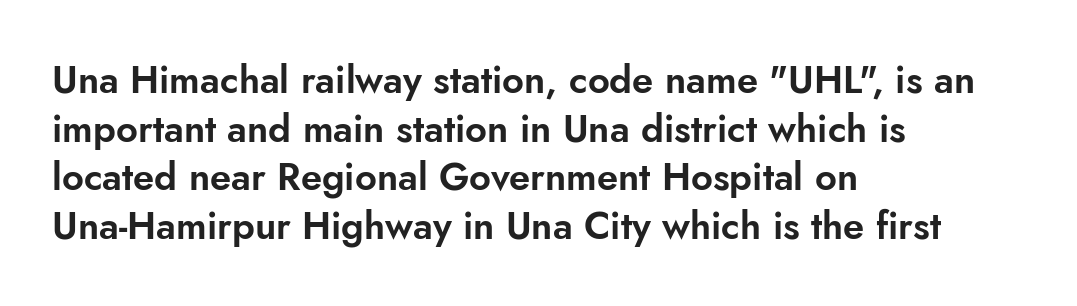
{"serif": "no", "italic": "no", "width": "normal", "stroke_contrast": "low", "x_height": "small", "monospaced": "no", "underline": "no", "align": "left", "line_spacing": "normal", "line_spacing_ratio": 1.28, "letter_spacing": "normal", "letter_spacing_em": 0.0, "glyph_px": 38}
